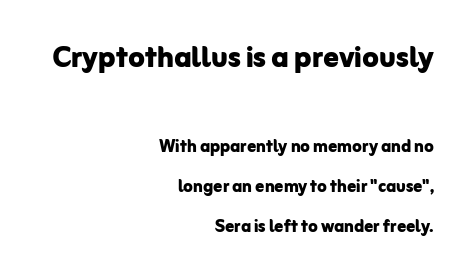
Q: Is the text bold? A: Yes.
Q: Is the text italic (slanted)? A: No, it is upright.
Q: Is the typeface a serif or a sans-serif typeface? A: Sans-serif.
Q: Is the text underlined? A: No.
Q: How is the paragraph aligned? A: Right-aligned.
Q: Is the spacing between letters normal or unusually wide? A: Normal.
Q: Which block of text is set in a larger size, the first (top) or the second (bottom)? A: The first (top) one.
Q: Width (condensed, normal, or wide)? A: Normal.
Q: Stroke contrast? A: Low.
Q: x-height? A: Medium.
Q: Monospaced? A: No.
